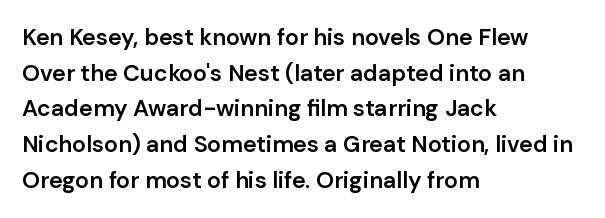
Notice how the passage keeps a crisp vertical edge on the left only. You could call the tracking neutral — neither tight nor loose. Compared with an ordinary text face, these strokes are moderately heavier — a semibold. No italicization has been applied; the sample stays upright.
